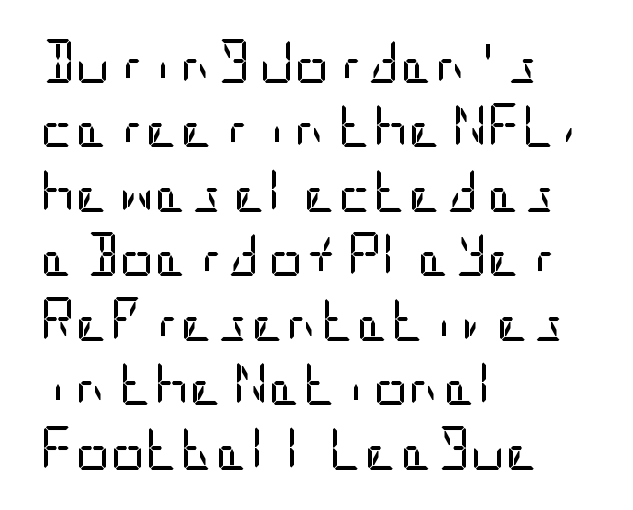
Q: Is the text bold? A: No.
Q: Is the text italic (slanted)? A: No, it is upright.
Q: Is the typeface a serif or a sans-serif typeface? A: Sans-serif.
Q: Is the text underlined? A: No.
Q: How is the paragraph aligned? A: Left-aligned.
Q: Is the spacing between letters normal or unusually wide? A: Normal.
Q: Is the spacing between lines tight, normal or loose? A: Normal.
Q: Width (condensed, normal, or wide)? A: Condensed.
Q: Stroke contrast? A: Low.
Q: x-height? A: Large.
